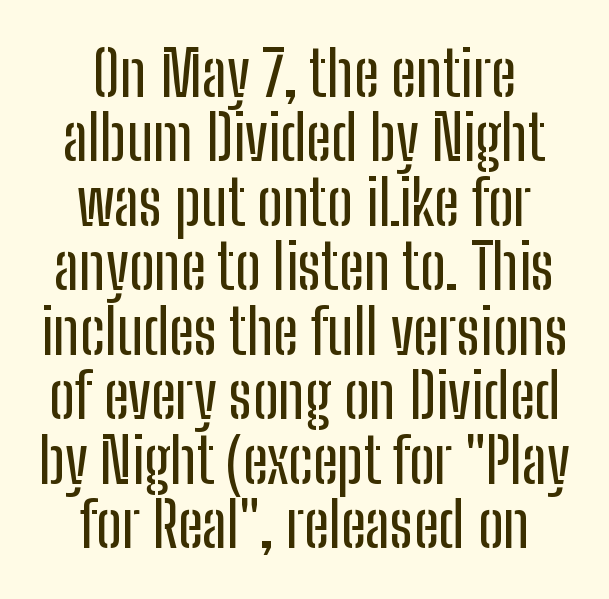
Q: Is the text italic (slanted)? A: No, it is upright.
Q: Is the typeface a serif or a sans-serif typeface? A: Sans-serif.
Q: Is the text underlined? A: No.
Q: How is the paragraph aligned? A: Centered.
Q: Is the spacing between letters normal or unusually wide? A: Normal.
Q: Is the spacing between lines tight, normal or loose? A: Tight.
Q: Width (condensed, normal, or wide)? A: Condensed.
Q: Stroke contrast? A: Low.
Q: x-height? A: Medium.
Q: Monospaced? A: No.
